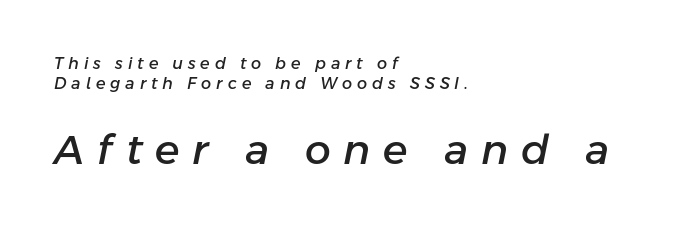
Think of a printed novel: that variable character pitch is what you see here. The letterforms stand isolated, each surrounded by extra space. The rendering applies a slant to the glyphs. Underline: absent.
